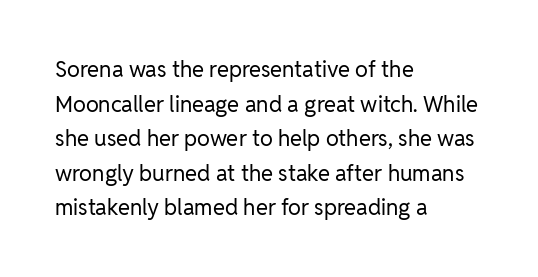
Q: Is the text bold? A: No.
Q: Is the text italic (slanted)? A: No, it is upright.
Q: Is the text underlined? A: No.
Q: How is the paragraph aligned? A: Left-aligned.
Q: Is the spacing between letters normal or unusually wide? A: Normal.
Q: Is the spacing between lines tight, normal or loose? A: Normal.
